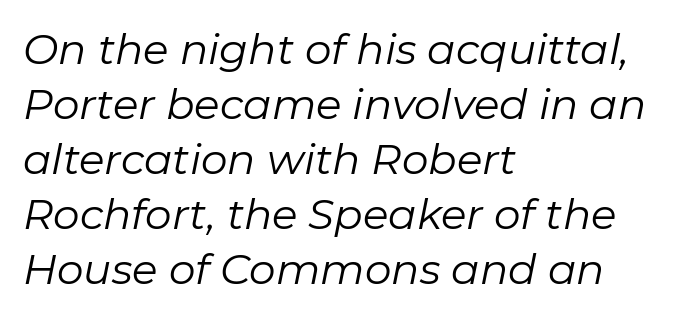
The rows are spaced the way most documents space them. Every row of glyphs begins at an identical x-position on the left. Descenders hang freely into open space. Weight: not bold — regular or lighter.
